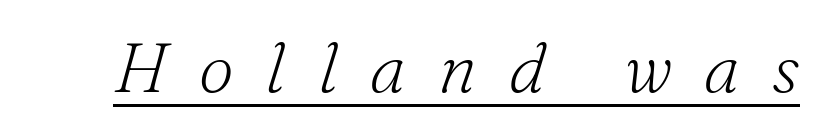
{"serif": "yes", "italic": "yes", "lean": "right", "slant_degrees": 16, "bold": "no", "weight": "light", "width": "normal", "stroke_contrast": "medium", "x_height": "small", "monospaced": "no", "underline": "yes", "letter_spacing": "wide", "letter_spacing_em": 0.46, "glyph_px": 70}
